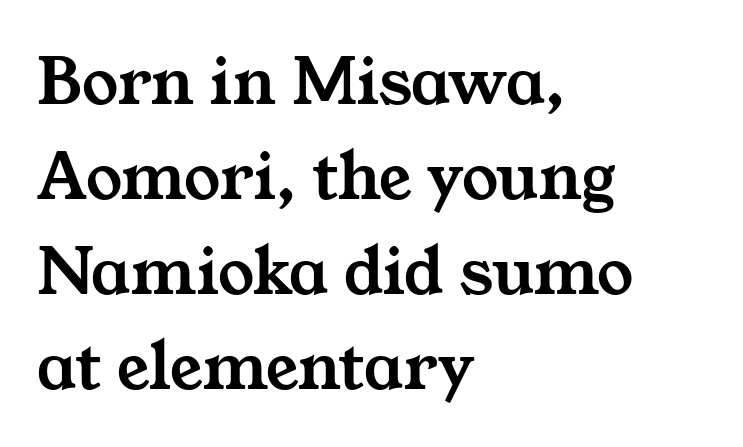
The image shows 72 px wide serif type; set left-aligned, normal line spacing (1.32x), normal letter spacing, not underlined; medium stroke contrast and a medium x-height.
